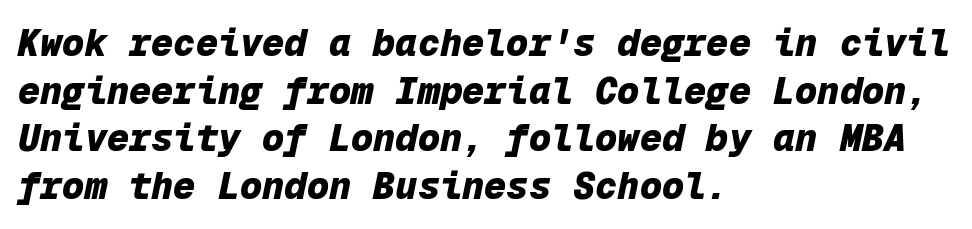
Emphasis by weight is at full strength: bold. The horizontal fit of the characters is conventional and even. Vertically, the passage feels balanced, rows spaced as you'd expect. Line beginnings align vertically; line endings do not. Looks like terminal output: every glyph gets an equal slot. It's the slanting kind of type.
